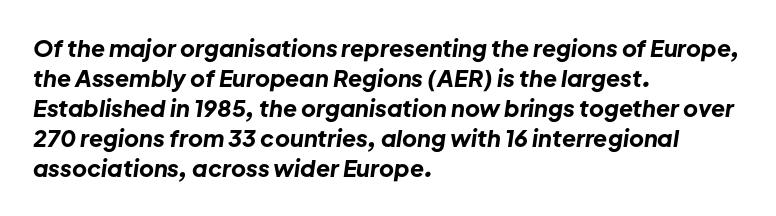
The image shows 23 px bold type, italic (leaning right); set left-aligned, normal line spacing (1.3x), normal letter spacing, not underlined.
